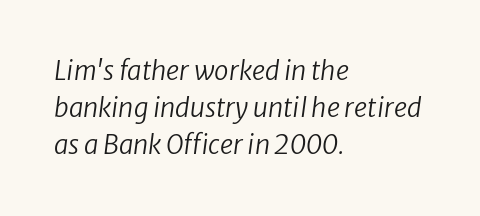
The image shows 26 px text type; set left-aligned, normal line spacing (1.42x), normal letter spacing, not underlined.
